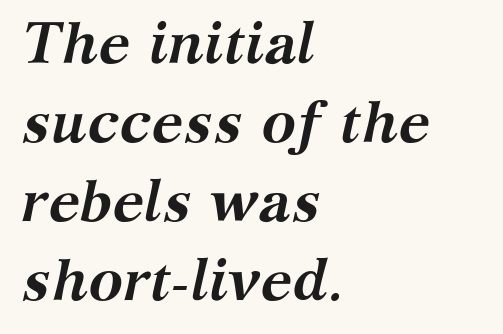
{"serif": "yes", "italic": "yes", "lean": "right", "slant_degrees": 12, "bold": "yes", "weight": "semibold", "width": "normal", "stroke_contrast": "medium", "x_height": "medium", "monospaced": "no", "underline": "no", "align": "left", "line_spacing": "normal", "line_spacing_ratio": 1.36, "letter_spacing": "normal", "letter_spacing_em": 0.0, "glyph_px": 58}
